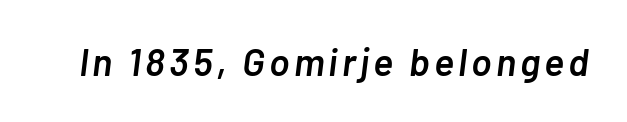
{"italic": "yes", "lean": "right", "slant_degrees": 7, "bold": "semi", "weight": "semibold", "width": "normal", "stroke_contrast": "low", "x_height": "medium", "monospaced": "no", "underline": "no", "glyph_px": 38}
